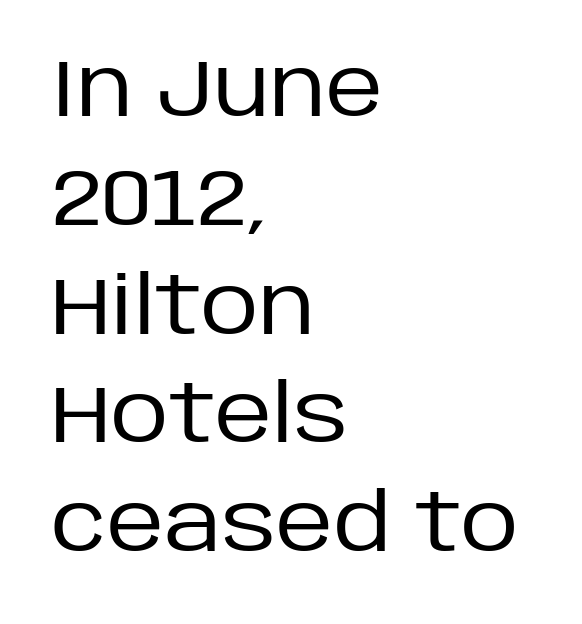
Q: Is the text bold? A: No.
Q: Is the text italic (slanted)? A: No, it is upright.
Q: Is the typeface a serif or a sans-serif typeface? A: Sans-serif.
Q: Is the text underlined? A: No.
Q: How is the paragraph aligned? A: Left-aligned.
Q: Is the spacing between letters normal or unusually wide? A: Normal.
Q: Is the spacing between lines tight, normal or loose? A: Normal.
Q: Width (condensed, normal, or wide)? A: Normal.
Q: Stroke contrast? A: Low.
Q: x-height? A: Large.
Q: Monospaced? A: No.
